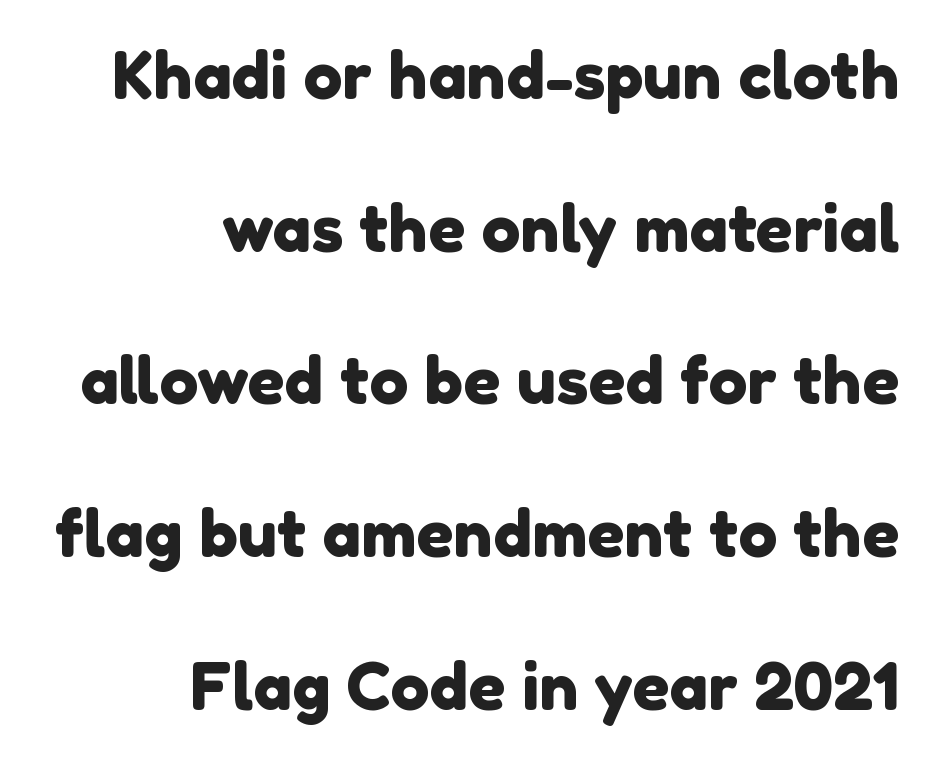
{"serif": "no", "width": "normal", "x_height": "medium", "monospaced": "no", "underline": "no", "align": "right", "line_spacing": "loose", "line_spacing_ratio": 2.35, "letter_spacing": "normal", "letter_spacing_em": 0.0, "glyph_px": 65}
